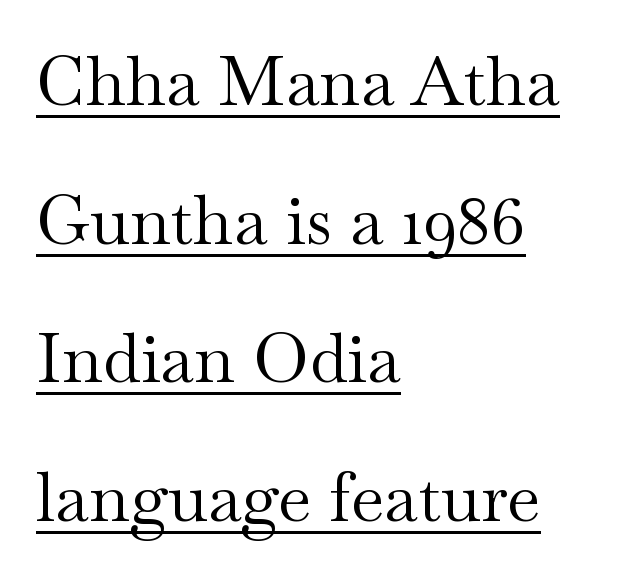
If you drew a ruler down the left edge, every line would touch it. These lines keep a tight, regular rhythm from letter to letter. Is there an underline? Yes — a line sits under the letters. Heft: none added — not bold. Looks like regular typesetting: each glyph gets only the width it needs.
